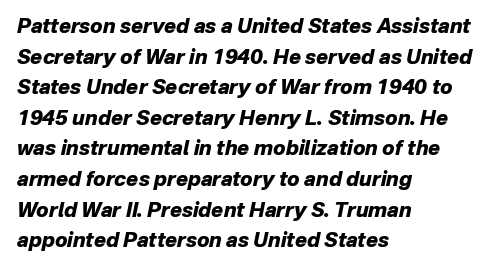
{"italic": "yes", "lean": "right", "slant_degrees": 12, "bold": "yes", "underline": "no", "align": "left", "line_spacing": "normal", "line_spacing_ratio": 1.53, "letter_spacing": "normal", "letter_spacing_em": 0.0, "glyph_px": 20}
